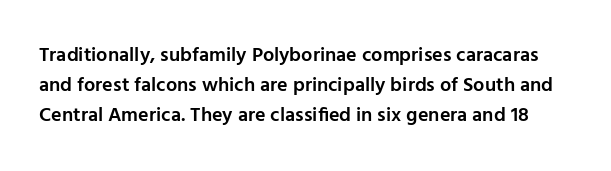
The image shows 20 px text type, upright; set normal line spacing (1.5x), normal letter spacing, not underlined.
